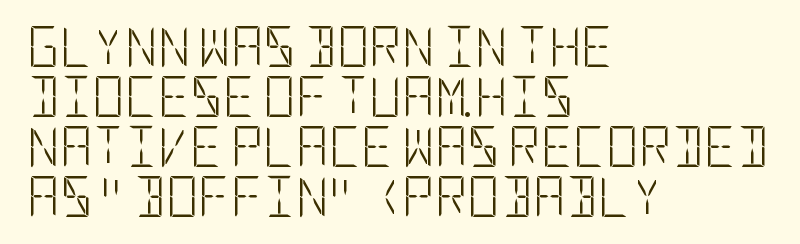
{"serif": "no", "italic": "no", "bold": "no", "weight": "light", "width": "condensed", "stroke_contrast": "low", "x_height": "large", "underline": "no", "align": "left", "line_spacing": "normal", "line_spacing_ratio": 1.25, "letter_spacing": "normal", "letter_spacing_em": 0.0, "glyph_px": 40}
